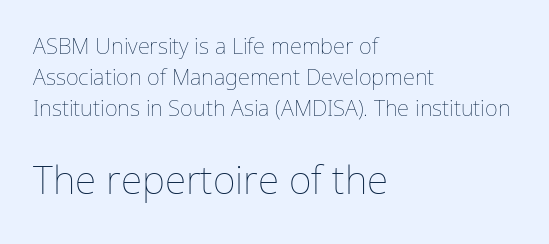
The image shows 39 px thin type, upright; set left-aligned, normal line spacing (1.41x), normal letter spacing, not underlined; the second (bottom) block is 1.77x larger; low stroke contrast and a medium x-height.
